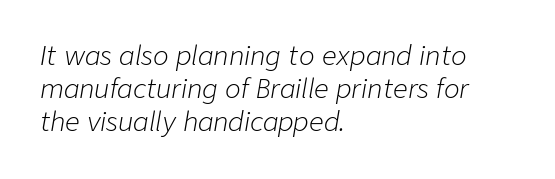
{"italic": "yes", "lean": "right", "slant_degrees": 9, "bold": "no", "underline": "no", "align": "left", "line_spacing": "normal", "line_spacing_ratio": 1.27, "letter_spacing": "normal", "letter_spacing_em": 0.0, "glyph_px": 26}
